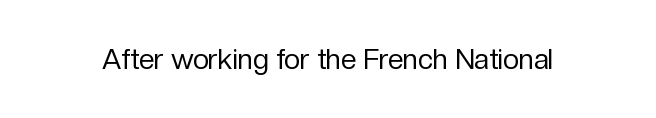
The image shows 28 px regular-weight sans-serif type, upright; set normal letter spacing, not underlined; low stroke contrast and a medium x-height.
